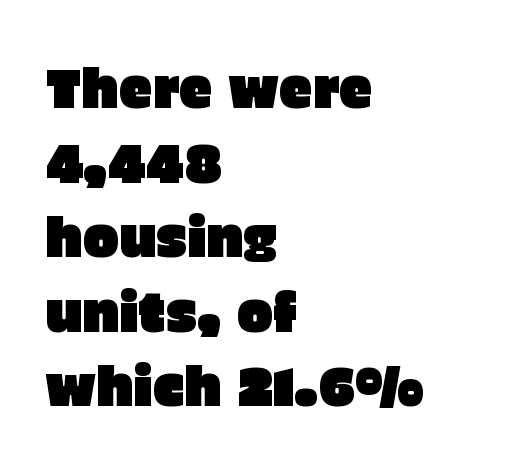
Is this a fixed-width face? No — the glyphs have proportional, varying widths. The type sits square on the baseline with zero lean. Short and long lines alike share a common starting point at left. Is the letter spacing exaggerated? No — it looks like the ordinary default. Serif or sans? Sans — the stroke terminals are bare. Words float on clear page, feet unadorned.
